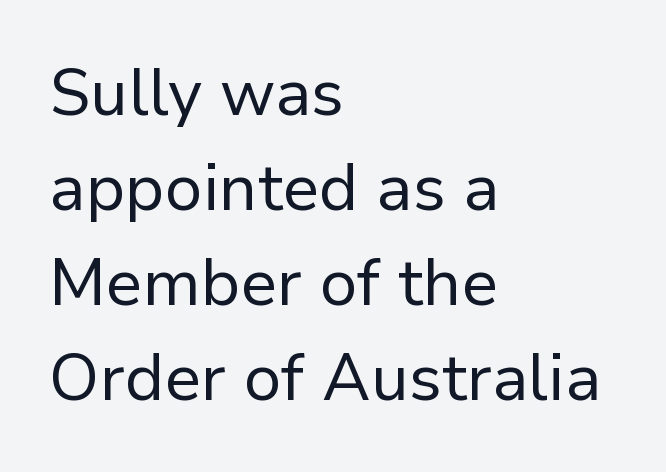
Q: Is the text bold? A: No.
Q: Is the text italic (slanted)? A: No, it is upright.
Q: Is the typeface a serif or a sans-serif typeface? A: Sans-serif.
Q: Is the text underlined? A: No.
Q: How is the paragraph aligned? A: Left-aligned.
Q: Is the spacing between letters normal or unusually wide? A: Normal.
Q: Is the spacing between lines tight, normal or loose? A: Normal.
Q: Width (condensed, normal, or wide)? A: Normal.
Q: Stroke contrast? A: Low.
Q: x-height? A: Medium.
Q: Monospaced? A: No.
